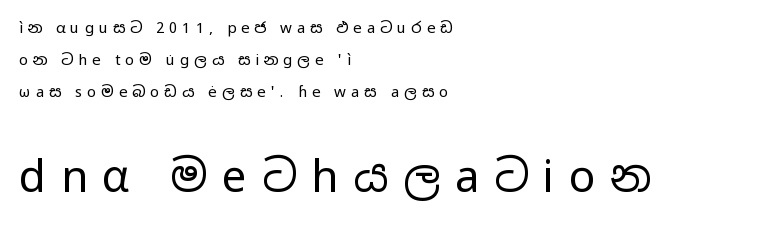
The image shows 44 px regular-weight, wide sans-serif type, upright; set left-aligned, loose line spacing (2.15x), unusually wide letter spacing (+0.33 em), not underlined; the second (bottom) block is 2.93x larger; low stroke contrast and a medium x-height.
